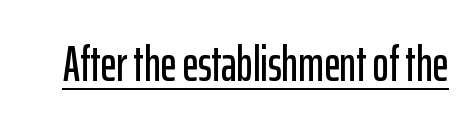
Varying glyph widths throughout — classic text-font behaviour. The font's upright variant was chosen for this text. This rendering features underlined lettering. Characters follow at the spacing the type designer built in. The font family rendered here belongs to the sans-serif group.
